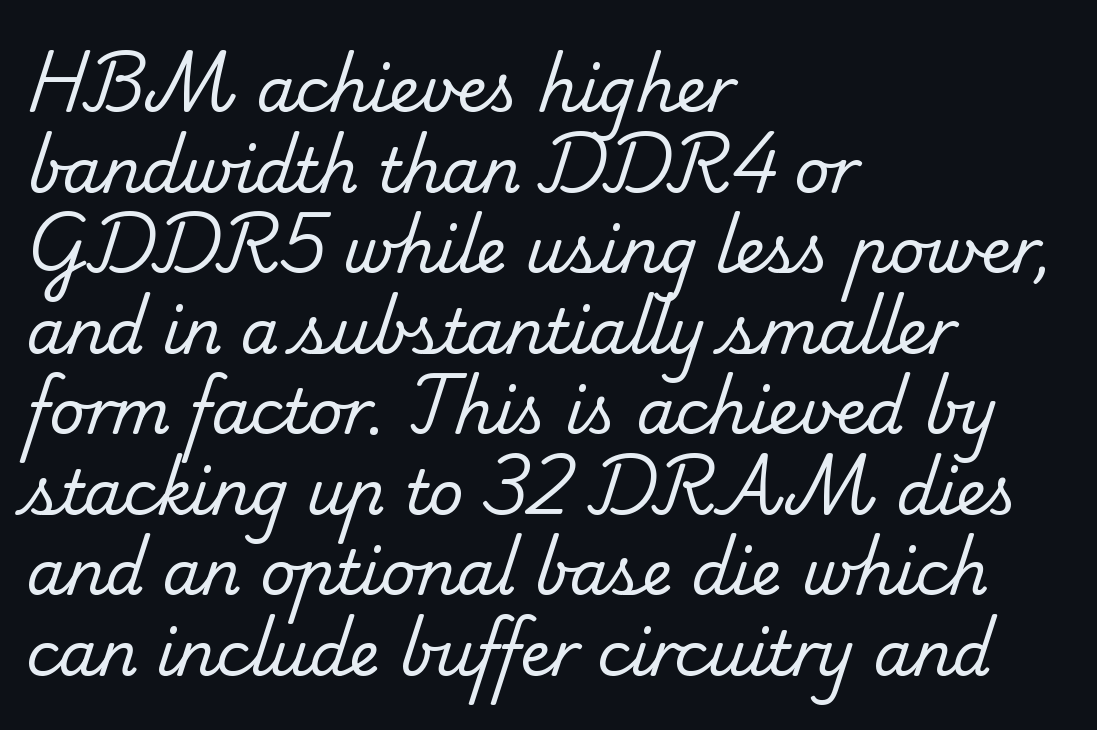
{"serif": "yes", "bold": "no", "weight": "regular", "width": "normal", "stroke_contrast": "low", "x_height": "small", "monospaced": "no", "underline": "no", "align": "left", "line_spacing": "normal", "line_spacing_ratio": 1.32, "letter_spacing": "normal", "letter_spacing_em": 0.0, "glyph_px": 61}
